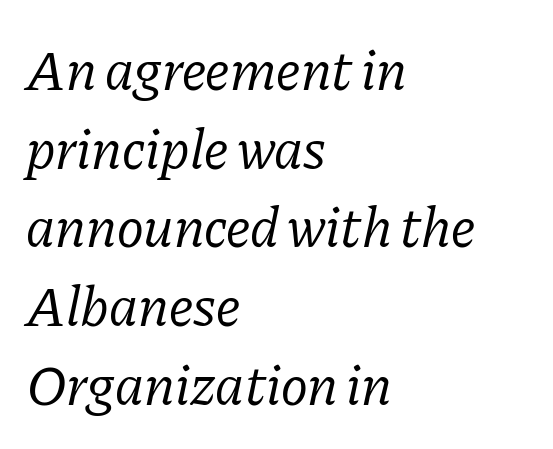
The image shows 57 px regular-weight serif type, italic (leaning right); set left-aligned, normal line spacing (1.38x), normal letter spacing, not underlined; low stroke contrast and a medium x-height.
